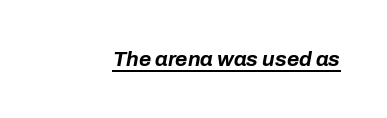
Q: Is the text bold? A: Yes.
Q: Is the text italic (slanted)? A: Yes, it leans right by about 10 degrees.
Q: Is the text underlined? A: Yes.
Q: Is the spacing between letters normal or unusually wide? A: Normal.
